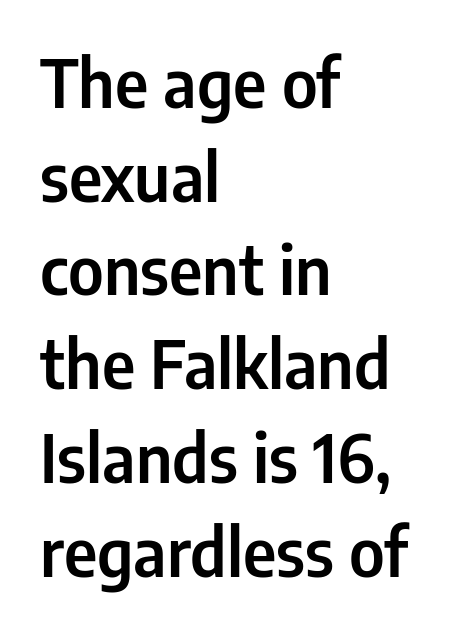
These lines are rendered in a variable-pitch font. Tall strokes in this sample are plumb rather than angled. Nobody drew a line under any word here. The rendering uses a moderate line-height, typical for paragraphs. Does extra space separate the letters? No, they use regular spacing. The typesetter chose a ragged-right arrangement here.
